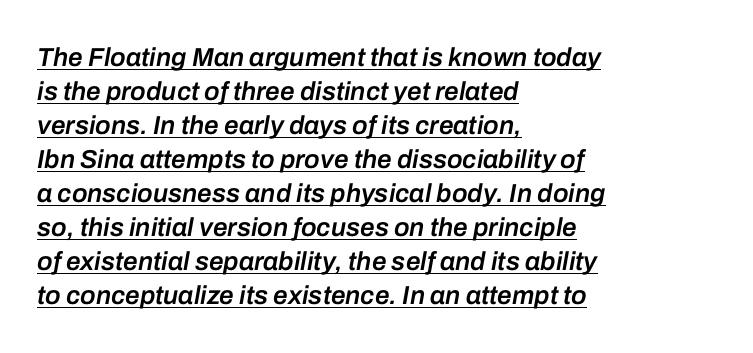
{"italic": "yes", "lean": "right", "slant_degrees": 10, "bold": "semi", "underline": "yes", "align": "left", "line_spacing": "normal", "line_spacing_ratio": 1.31, "letter_spacing": "normal", "letter_spacing_em": 0.0, "glyph_px": 26}
